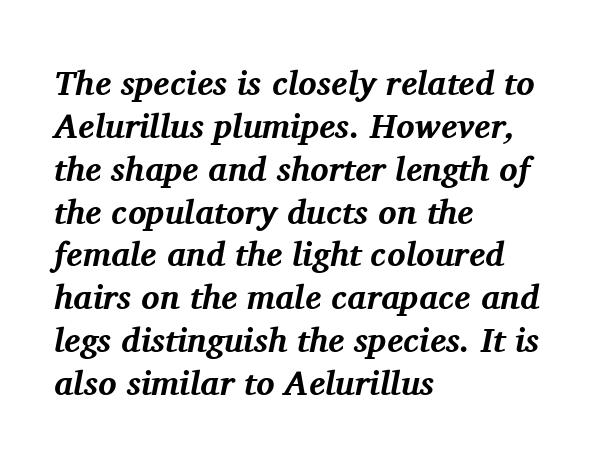
Q: Is the text bold? A: Yes.
Q: Is the text italic (slanted)? A: Yes, it leans right by about 11 degrees.
Q: Is the typeface a serif or a sans-serif typeface? A: Serif.
Q: Is the text underlined? A: No.
Q: How is the paragraph aligned? A: Left-aligned.
Q: Is the spacing between letters normal or unusually wide? A: Normal.
Q: Is the spacing between lines tight, normal or loose? A: Normal.
Q: Width (condensed, normal, or wide)? A: Normal.
Q: Stroke contrast? A: Medium.
Q: x-height? A: Medium.
Q: Monospaced? A: No.
